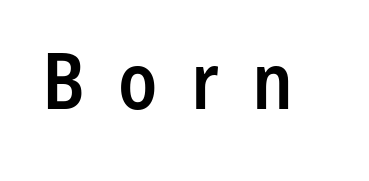
No word sits above an underline. Every character sits straight up, as roman type does. I'd describe the lettering as semibold — firm but not a full bold. A typesetter would call this proportional, since set widths differ per character. The passage shown is typeset with a sans-serif family.
